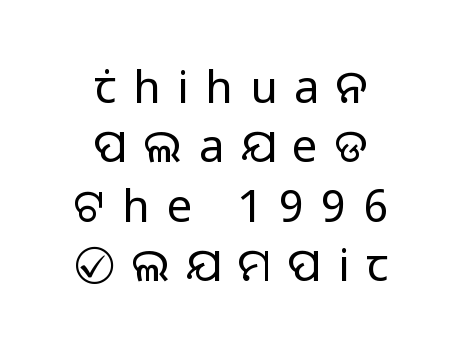
{"serif": "no", "italic": "no", "bold": "no", "weight": "light", "width": "normal", "stroke_contrast": "low", "x_height": "medium", "monospaced": "no", "underline": "no", "align": "center", "line_spacing": "normal", "line_spacing_ratio": 1.32, "letter_spacing": "wide", "letter_spacing_em": 0.37, "glyph_px": 45}
